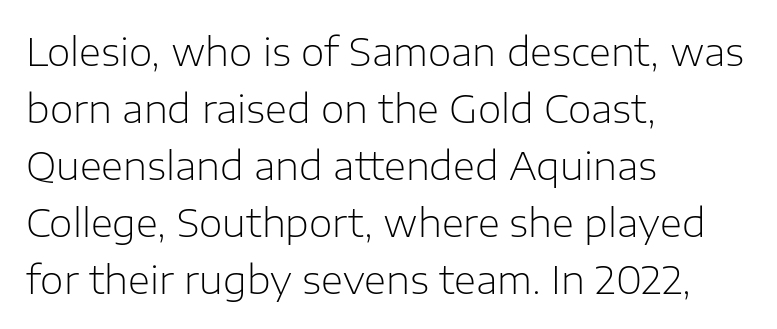
{"serif": "no", "italic": "no", "bold": "no", "weight": "light", "width": "normal", "stroke_contrast": "low", "x_height": "medium", "monospaced": "no", "underline": "no", "align": "left", "line_spacing": "normal", "line_spacing_ratio": 1.5, "letter_spacing": "normal", "letter_spacing_em": 0.0, "glyph_px": 38}
